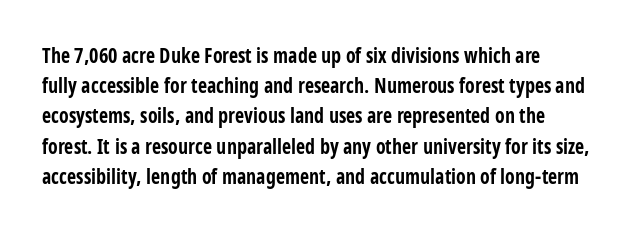
Q: Is the text bold? A: Yes.
Q: Is the text italic (slanted)? A: No, it is upright.
Q: Is the text underlined? A: No.
Q: How is the paragraph aligned? A: Left-aligned.
Q: Is the spacing between letters normal or unusually wide? A: Normal.
Q: Is the spacing between lines tight, normal or loose? A: Normal.
